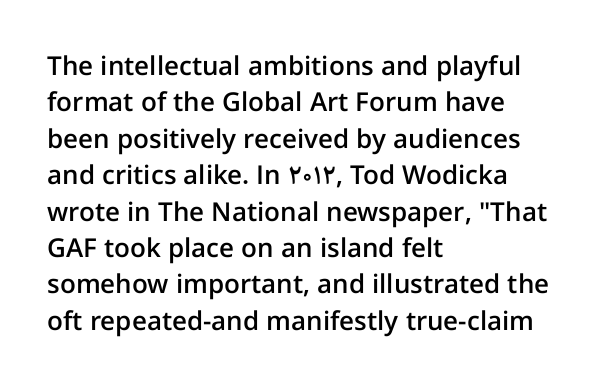
{"italic": "no", "bold": "semi", "underline": "no", "align": "left", "line_spacing": "normal", "line_spacing_ratio": 1.4, "letter_spacing": "normal", "letter_spacing_em": 0.0, "glyph_px": 26}
